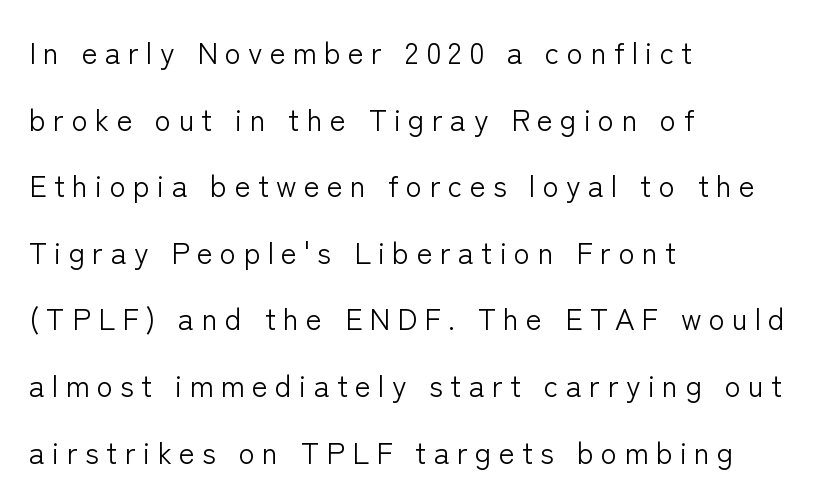
{"serif": "no", "italic": "no", "bold": "no", "weight": "light", "width": "normal", "stroke_contrast": "low", "x_height": "medium", "monospaced": "no", "underline": "no", "align": "left", "line_spacing": "loose", "line_spacing_ratio": 2.22, "letter_spacing": "wide", "letter_spacing_em": 0.24, "glyph_px": 30}
